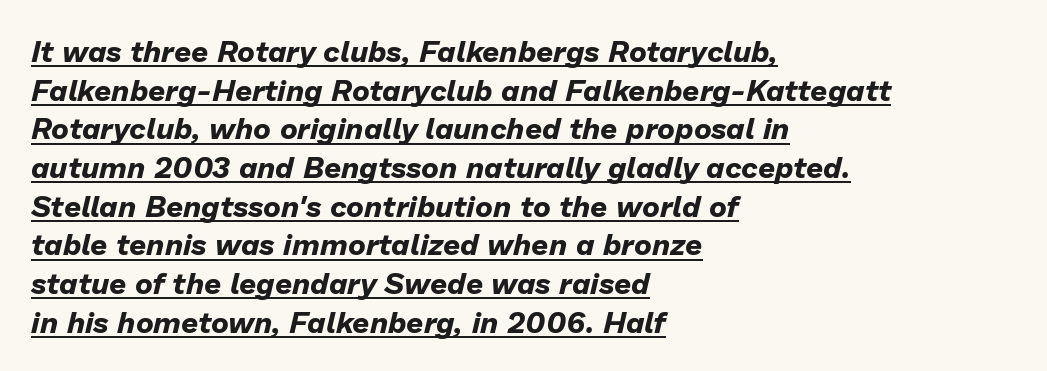
Q: Is the text bold? A: Yes.
Q: Is the text italic (slanted)? A: Yes, it leans right by about 13 degrees.
Q: Is the text underlined? A: Yes.
Q: How is the paragraph aligned? A: Left-aligned.
Q: Is the spacing between letters normal or unusually wide? A: Normal.
Q: Is the spacing between lines tight, normal or loose? A: Normal.
Q: Width (condensed, normal, or wide)? A: Normal.
Q: Stroke contrast? A: Low.
Q: x-height? A: Medium.
Q: Monospaced? A: No.
